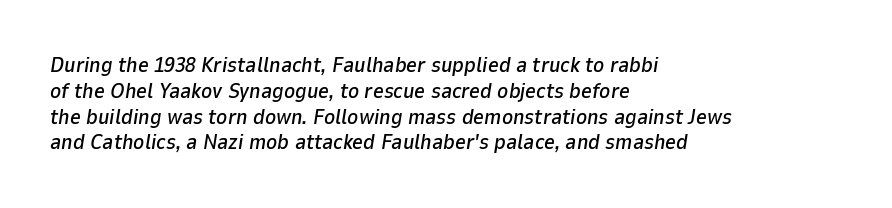
Q: Is the text italic (slanted)? A: Yes, it leans right by about 9 degrees.
Q: Is the text underlined? A: No.
Q: How is the paragraph aligned? A: Left-aligned.
Q: Is the spacing between letters normal or unusually wide? A: Normal.
